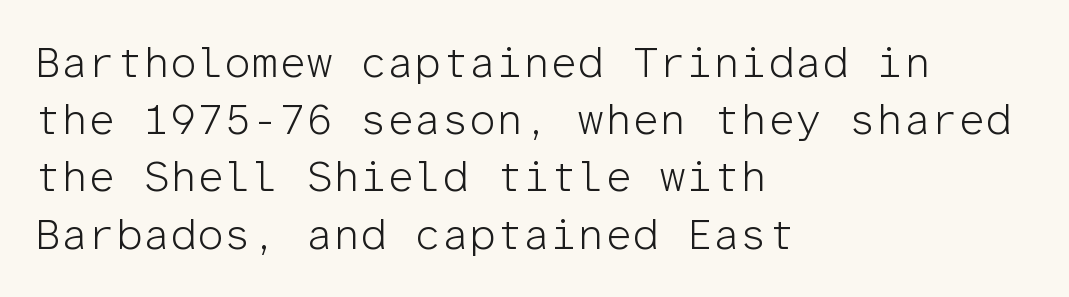
{"serif": "no", "italic": "no", "bold": "no", "weight": "light", "width": "normal", "stroke_contrast": "low", "x_height": "medium", "monospaced": "yes", "underline": "no", "align": "left", "line_spacing": "normal", "line_spacing_ratio": 1.33, "letter_spacing": "normal", "letter_spacing_em": 0.0, "glyph_px": 43}
